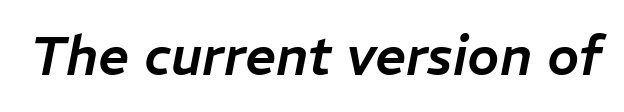
The image shows 54 px text type, italic (leaning right); set normal letter spacing, not underlined; low stroke contrast and a medium x-height.
